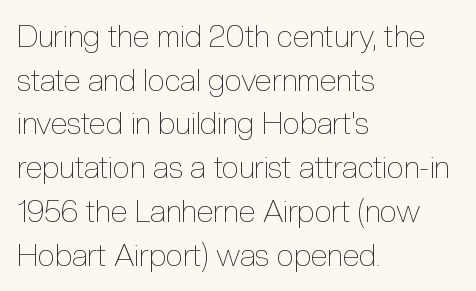
The image shows 31 px thin, condensed type, upright; set left-aligned, normal line spacing (1.41x), normal letter spacing, not underlined; a medium x-height.
